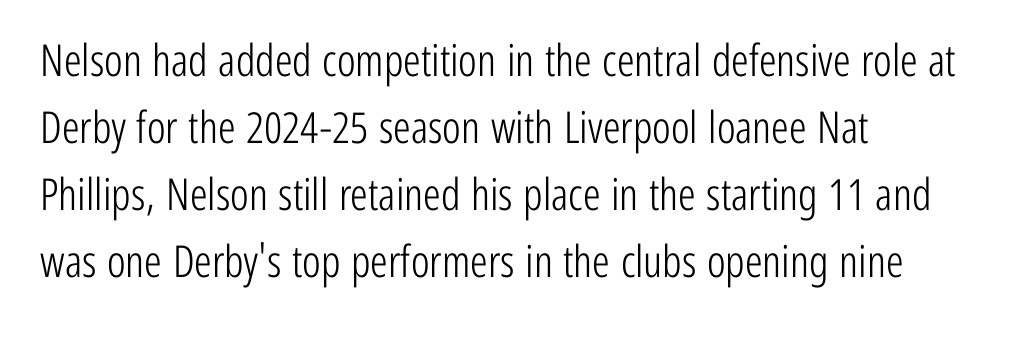
Q: Is the text bold? A: No.
Q: Is the text italic (slanted)? A: No, it is upright.
Q: Is the typeface a serif or a sans-serif typeface? A: Sans-serif.
Q: Is the text underlined? A: No.
Q: How is the paragraph aligned? A: Left-aligned.
Q: Is the spacing between letters normal or unusually wide? A: Normal.
Q: Is the spacing between lines tight, normal or loose? A: Normal.
Q: Width (condensed, normal, or wide)? A: Condensed.
Q: Stroke contrast? A: Low.
Q: x-height? A: Medium.
Q: Monospaced? A: No.
